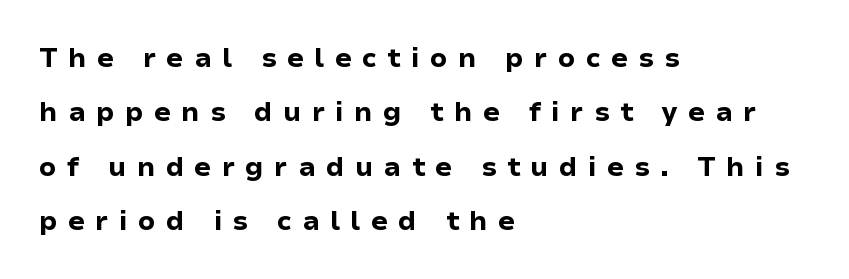
{"italic": "no", "bold": "yes", "underline": "no", "align": "left", "line_spacing": "loose", "line_spacing_ratio": 2.01, "letter_spacing": "wide", "letter_spacing_em": 0.38, "glyph_px": 27}
